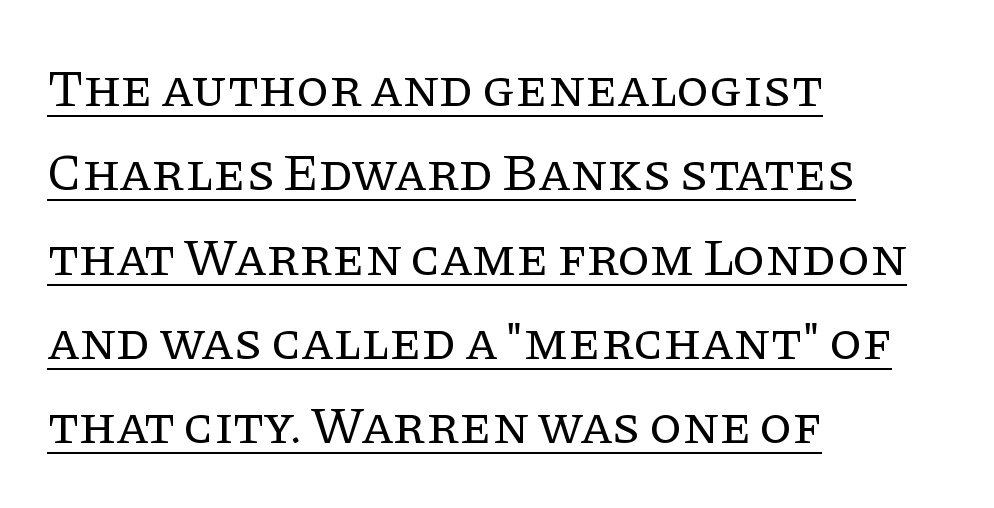
The image shows 53 px regular-weight serif type, upright; set left-aligned, normal line spacing (1.59x), normal letter spacing, underlined; low stroke contrast and a large x-height.
